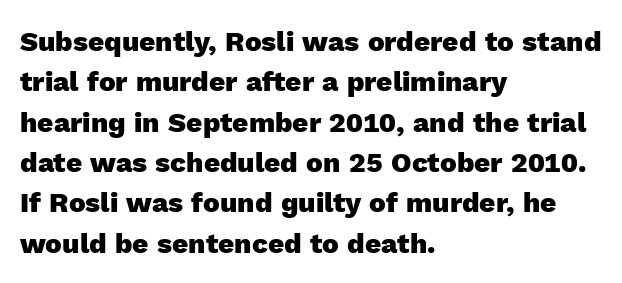
Q: Is the text bold? A: Yes.
Q: Is the text italic (slanted)? A: No, it is upright.
Q: Is the typeface a serif or a sans-serif typeface? A: Sans-serif.
Q: Is the text underlined? A: No.
Q: How is the paragraph aligned? A: Left-aligned.
Q: Is the spacing between letters normal or unusually wide? A: Normal.
Q: Is the spacing between lines tight, normal or loose? A: Normal.
Q: Width (condensed, normal, or wide)? A: Normal.
Q: x-height? A: Medium.
Q: Monospaced? A: No.
